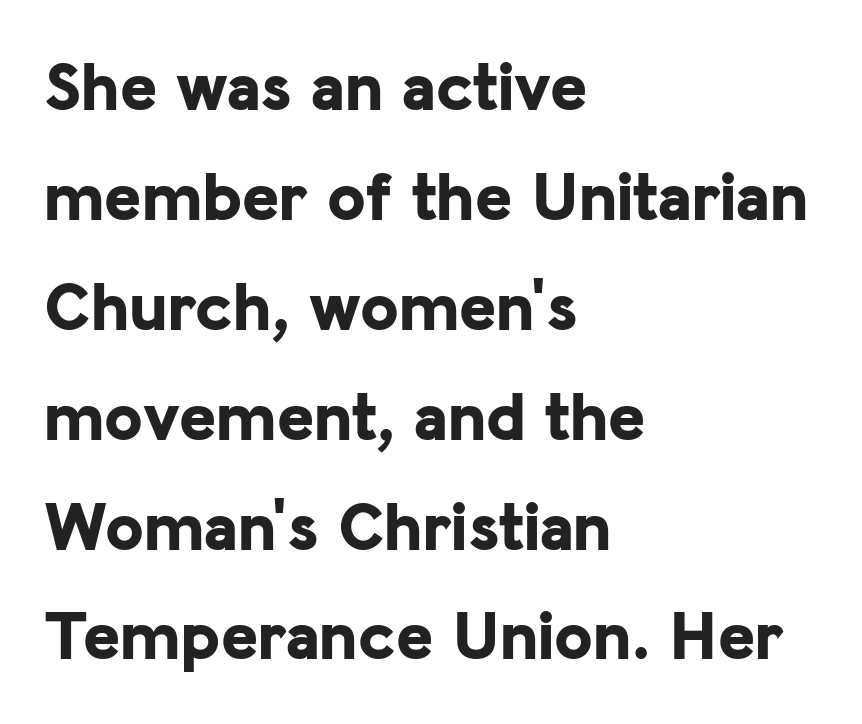
{"serif": "no", "italic": "no", "bold": "yes", "weight": "bold", "width": "normal", "stroke_contrast": "low", "x_height": "medium", "monospaced": "no", "underline": "no", "align": "left", "line_spacing": "normal", "line_spacing_ratio": 1.57, "letter_spacing": "normal", "letter_spacing_em": 0.0, "glyph_px": 70}
